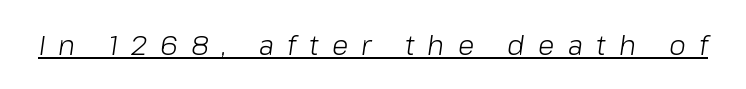
Q: Is the text bold? A: No.
Q: Is the text italic (slanted)? A: Yes, it leans right by about 8 degrees.
Q: Is the text underlined? A: Yes.
Q: Is the spacing between letters normal or unusually wide? A: Unusually wide.
